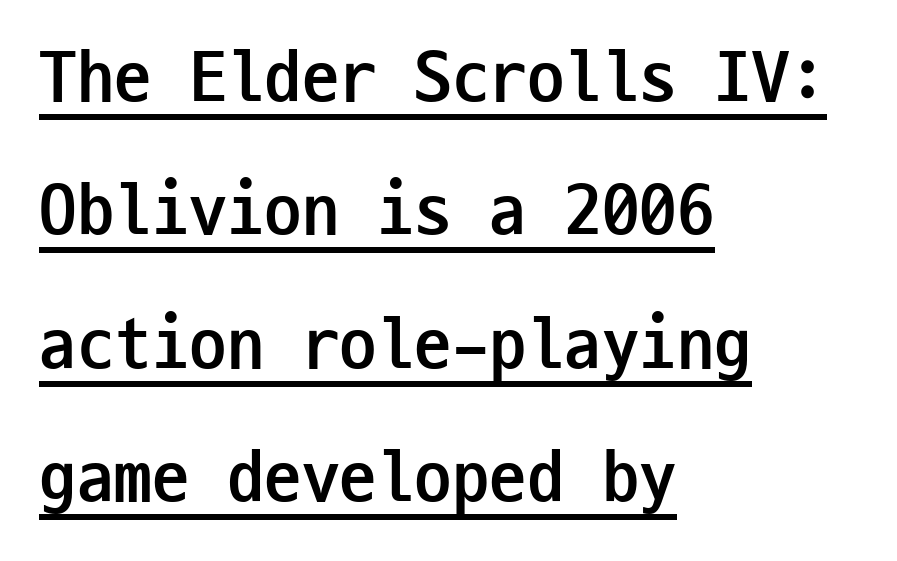
The image shows 75 px semibold, condensed sans-serif type, upright, monospaced; set left-aligned, line spacing 1.78x, normal letter spacing, underlined; low stroke contrast and a medium x-height.
